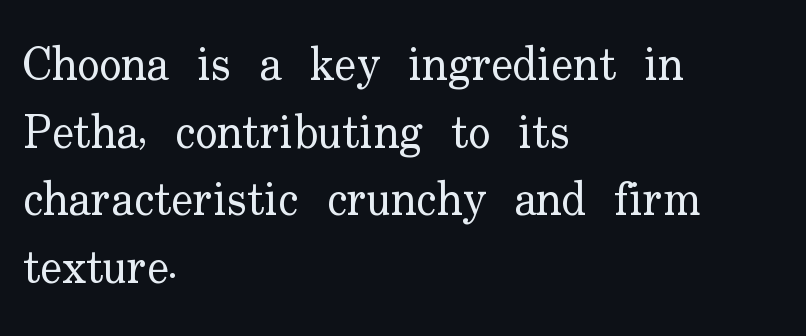
Think standard paragraph weight, or any step lighter than that. Has an underline been added? It has not. Compared with a centered layout, this one pins lines to the left instead. In terms of leading, this rendering sits right in the middle. Between one letter and the next there's only the usual sliver of space.
